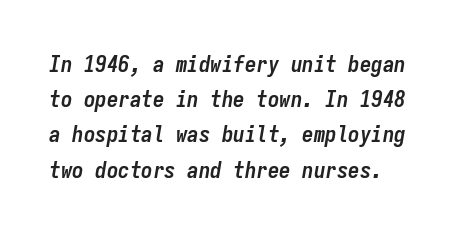
Q: Is the text bold? A: Yes.
Q: Is the text italic (slanted)? A: Yes, it leans right by about 9 degrees.
Q: Is the text underlined? A: No.
Q: Is the spacing between letters normal or unusually wide? A: Normal.
Q: Is the spacing between lines tight, normal or loose? A: Normal.
